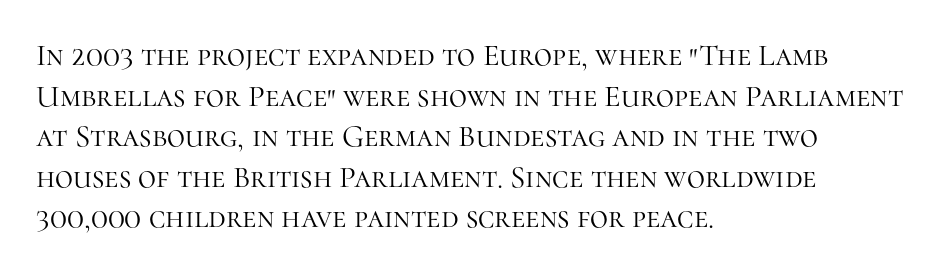
Horizontal bands of white between lines are of average thickness. Do the letters lean? They stand straight. Underlining? Definitely not there. Check where the strokes stop: tiny serifs finish them off. Summary of weight: not heavy and not bold.
